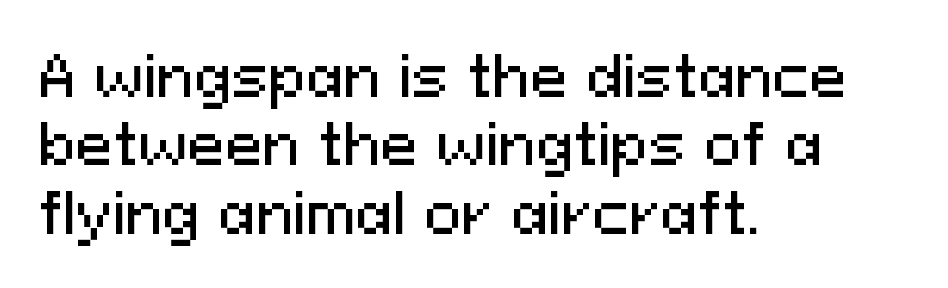
The image shows 56 px sans-serif type, upright; set left-aligned, line spacing 1.22x, normal letter spacing, not underlined; medium stroke contrast and a medium x-height.
